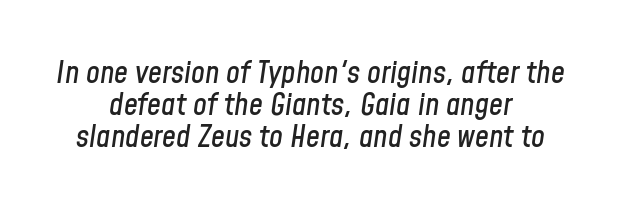
Each letter keeps its own natural width here, so spacing adapts to shape. Whoever set this chose condensed vertical rhythm over breathing room. Clear beneath every line of the passage. A centered setting, common on invitations and titles, is used for this passage.
